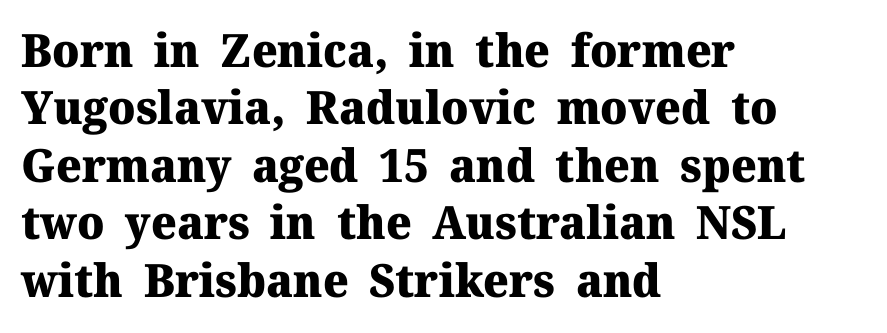
The image shows 46 px heavy serif type, upright; set left-aligned, normal line spacing (1.25x), normal letter spacing, not underlined; medium stroke contrast and a medium x-height.
